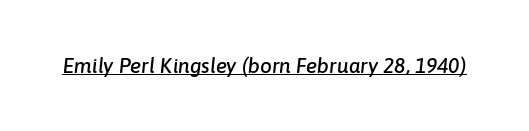
{"italic": "yes", "lean": "right", "slant_degrees": 6, "underline": "yes", "letter_spacing": "normal", "letter_spacing_em": 0.0, "glyph_px": 21}
